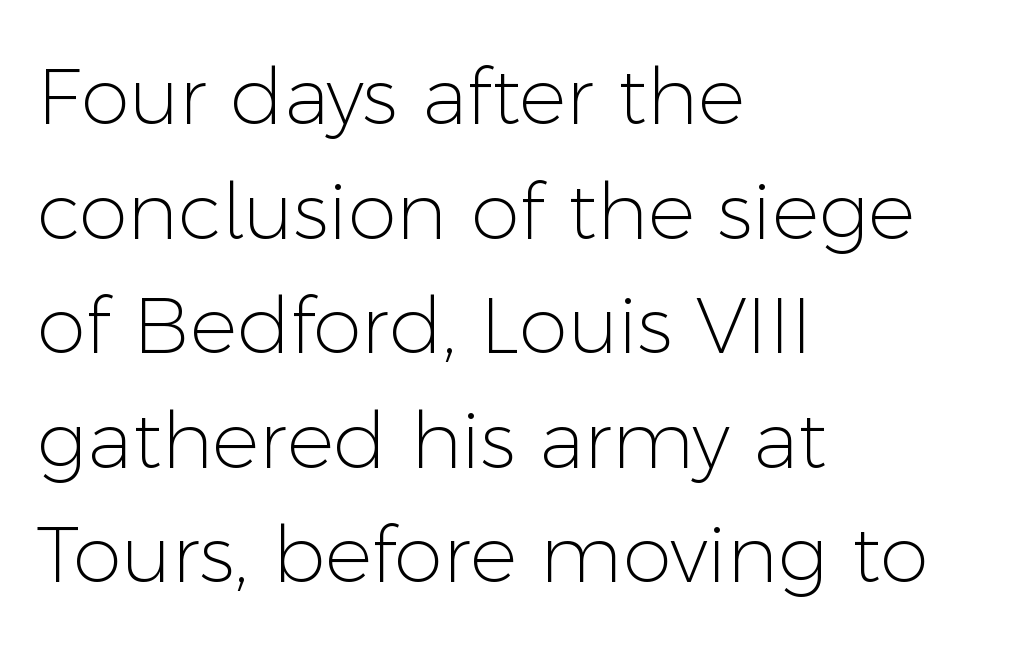
{"serif": "no", "italic": "no", "bold": "no", "weight": "light", "width": "normal", "stroke_contrast": "low", "x_height": "medium", "monospaced": "no", "underline": "no", "align": "left", "line_spacing": "normal", "line_spacing_ratio": 1.45, "letter_spacing": "normal", "letter_spacing_em": 0.0, "glyph_px": 79}
